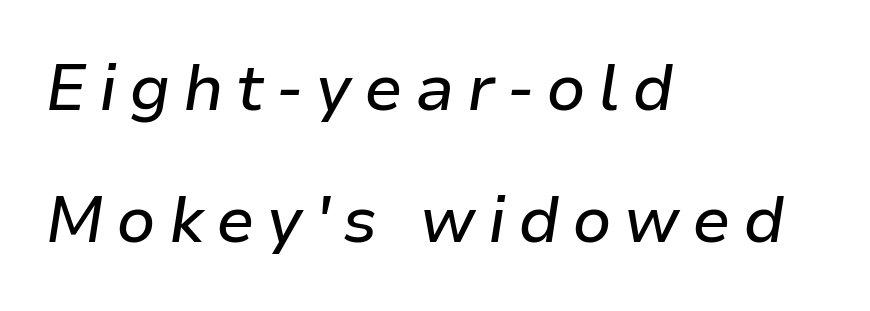
{"italic": "yes", "lean": "right", "slant_degrees": 9, "width": "normal", "stroke_contrast": "low", "x_height": "medium", "monospaced": "no", "underline": "no", "align": "left", "line_spacing": "loose", "line_spacing_ratio": 2.07, "glyph_px": 64}
